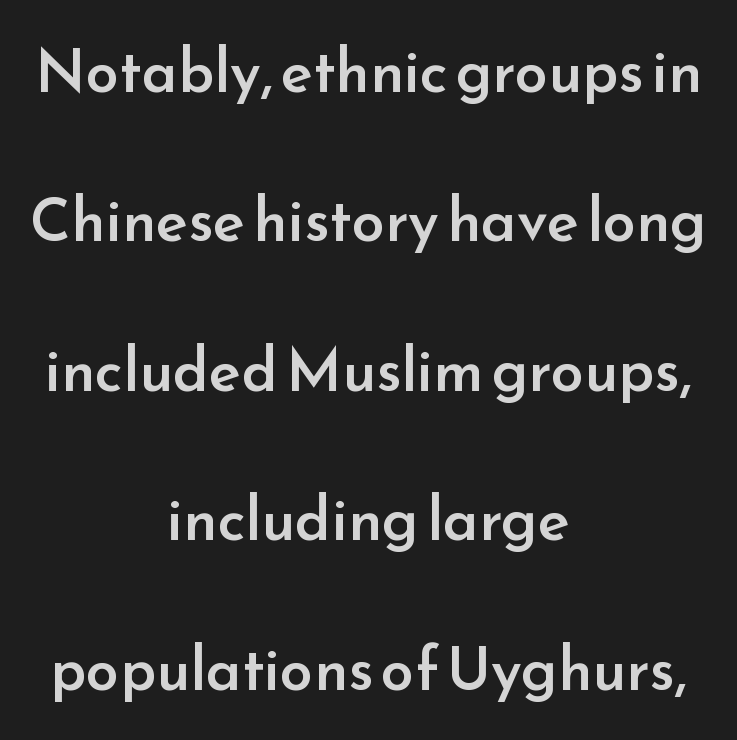
{"serif": "no", "italic": "no", "bold": "semi", "weight": "semibold", "width": "normal", "stroke_contrast": "low", "x_height": "small", "monospaced": "no", "underline": "no", "align": "center", "line_spacing": "loose", "line_spacing_ratio": 2.49, "letter_spacing": "normal", "letter_spacing_em": 0.0, "glyph_px": 60}
